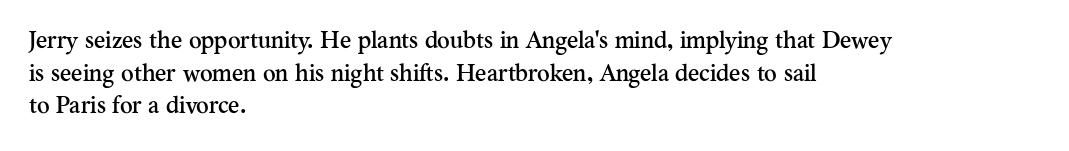
The image shows 24 px text type, upright; set left-aligned, normal line spacing (1.36x), normal letter spacing, not underlined.
